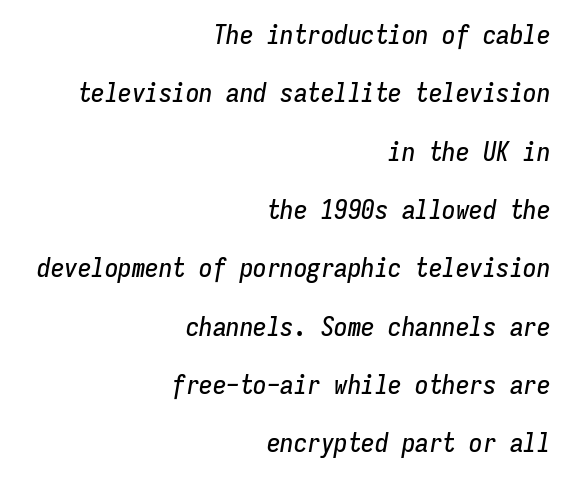
The image shows 27 px text type, italic (leaning right); set right-aligned, loose line spacing (2.16x), normal letter spacing, not underlined.
